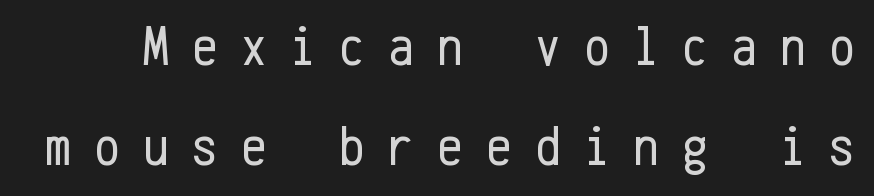
{"serif": "no", "italic": "no", "bold": "no", "weight": "regular", "width": "condensed", "stroke_contrast": "low", "x_height": "medium", "monospaced": "yes", "underline": "no", "line_spacing_ratio": 1.75, "letter_spacing": "wide", "letter_spacing_em": 0.41, "glyph_px": 57}
